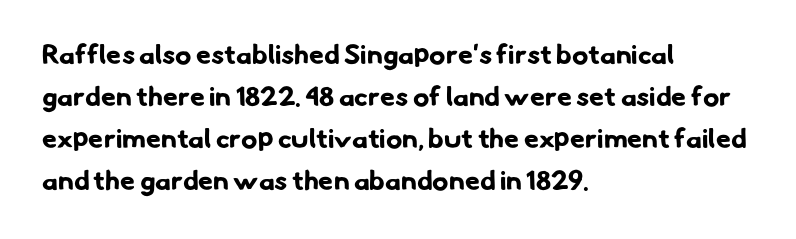
The image shows 27 px bold type; set left-aligned, normal line spacing (1.56x), normal letter spacing, not underlined.
